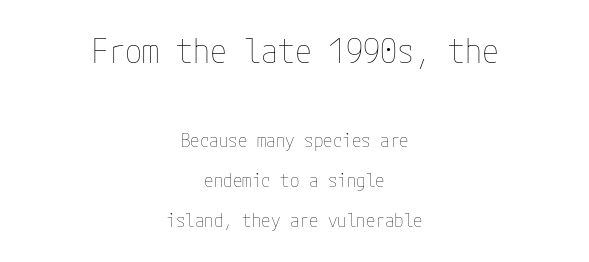
The image shows 34 px thin, condensed type, upright; set centered, loose line spacing (2.11x), normal letter spacing, not underlined; the first (top) block is 1.79x larger; low stroke contrast and a medium x-height.
